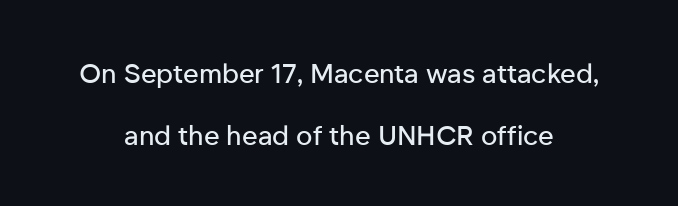
Honestly, the letter spacing is just normal — you wouldn't notice it. Quick note: interline space is abundant. Glance below the letters and you will spot only blank space. Unlike italic type, these characters show no tilt at all.
